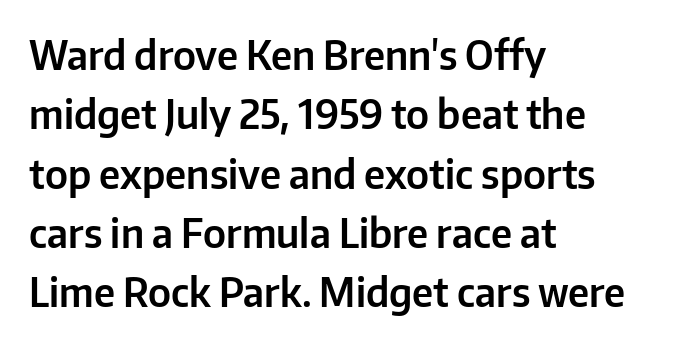
The image shows 39 px sans-serif type, upright; set left-aligned, normal line spacing (1.52x), normal letter spacing, not underlined; low stroke contrast and a medium x-height.
